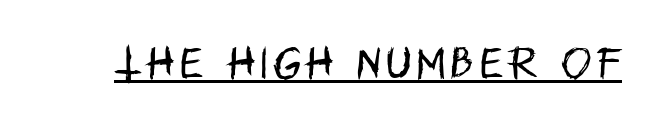
The strokes carry an ordinary text weight at most. Note the varied advance widths — an 'i' is clearly narrower than an 'm'. Grotesque or geometric, the face here clearly has no serifs. The specimen includes a rule beneath the text block's lines. Rendered with straight, roman letterforms.
